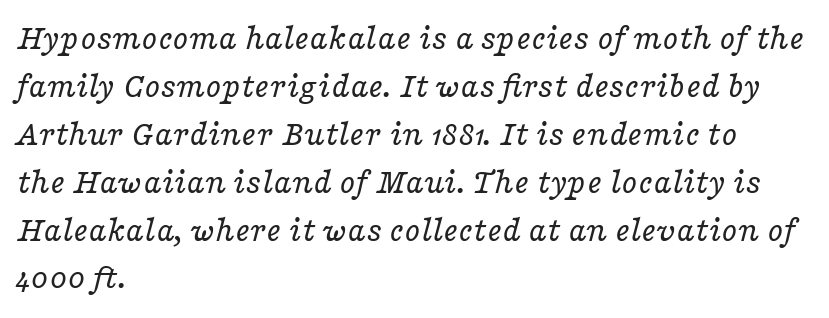
Q: Is the text bold? A: No.
Q: Is the text italic (slanted)? A: Yes, it leans right by about 16 degrees.
Q: Is the typeface a serif or a sans-serif typeface? A: Serif.
Q: Is the text underlined? A: No.
Q: How is the paragraph aligned? A: Left-aligned.
Q: Is the spacing between letters normal or unusually wide? A: Normal.
Q: Is the spacing between lines tight, normal or loose? A: Normal.
Q: Width (condensed, normal, or wide)? A: Wide.
Q: Stroke contrast? A: Low.
Q: x-height? A: Medium.
Q: Monospaced? A: No.
